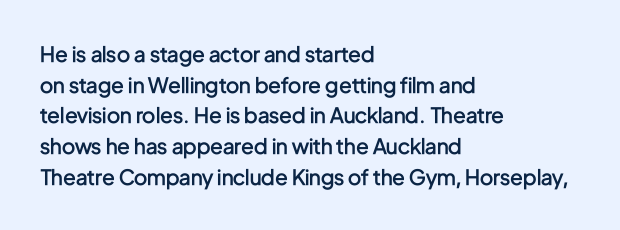
{"italic": "no", "bold": "semi", "underline": "no", "align": "left", "line_spacing": "normal", "line_spacing_ratio": 1.46, "letter_spacing": "normal", "letter_spacing_em": 0.0, "glyph_px": 21}
